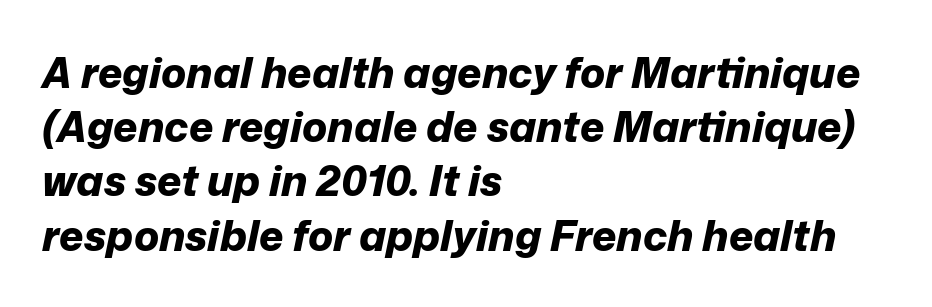
The image shows 42 px bold type, italic (leaning right); set left-aligned, normal line spacing (1.29x), normal letter spacing, not underlined; low stroke contrast and a medium x-height.
